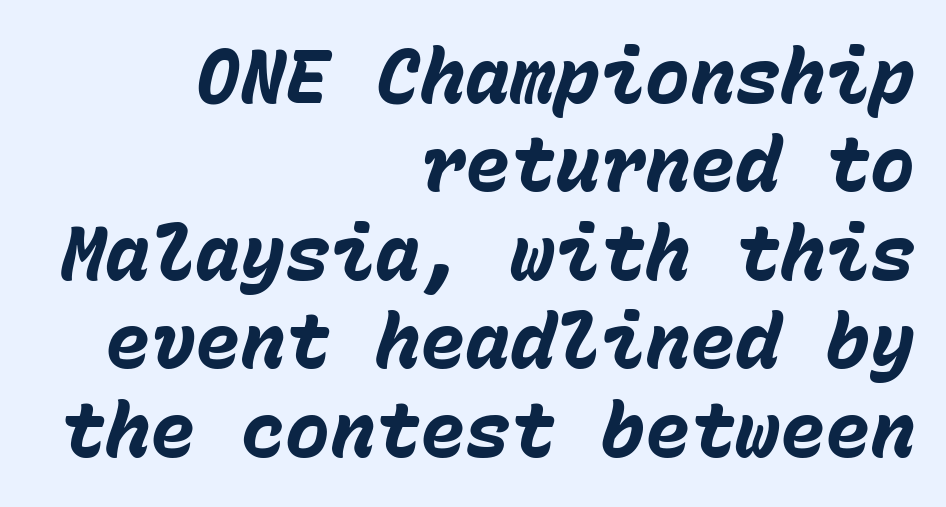
The image shows 75 px heavy type, italic (leaning right), monospaced; set right-aligned, line spacing 1.18x, normal letter spacing, not underlined; low stroke contrast and a medium x-height.
